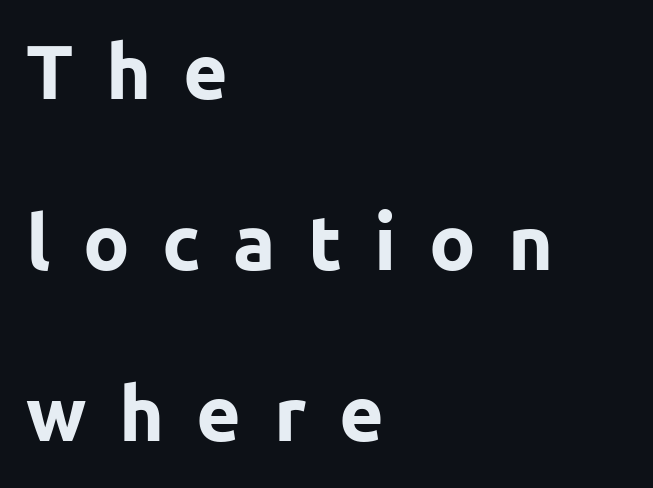
Check where the strokes stop: nothing finishes them off — pure sans. Glance below the letters and you will spot only blank space. These lines stand farther apart than default settings would place them. Tall strokes in this sample are plumb rather than angled. Note the varied advance widths — an 'i' is clearly narrower than an 'm'.
